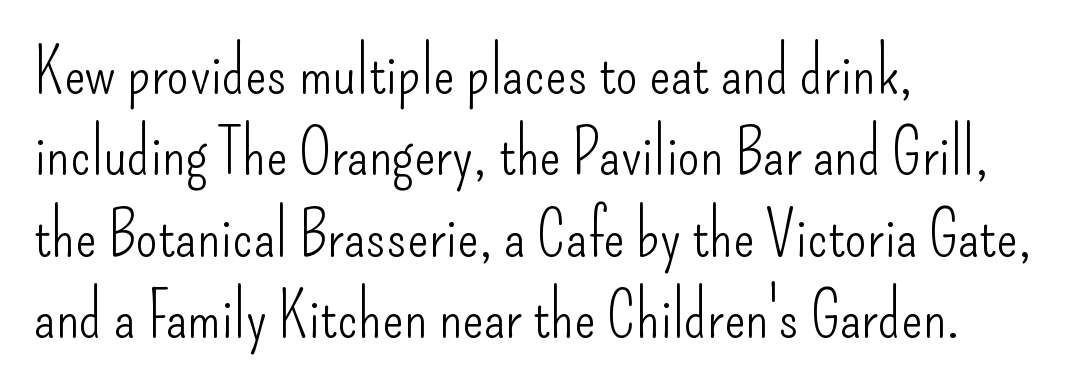
Caption: standard tracking, unaltered. A sans-serif font was chosen for this passage. The text block is weighted toward the left margin, trailing off unevenly rightward. A typesetter would mark this as roman, not italic. Baseline-to-baseline distance is the conventional proportion of letter height. Each letter keeps its own natural width here, so spacing adapts to shape.
